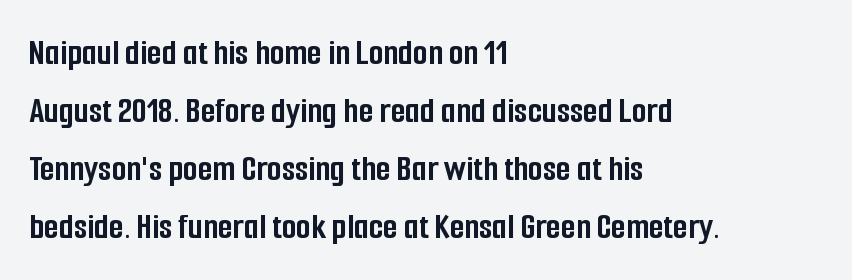
The rendering shows plain stroke endings on the letterforms — a sans-serif design. Proportional: the letters do not fall into vertical columns. The line texture is even and compact thanks to regular tracking. Honestly, the row spacing looks completely unremarkable. Posture: upright roman.
